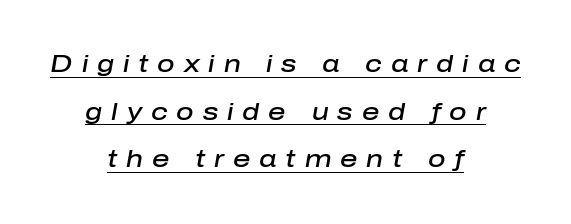
Short and long lines alike share a common midpoint. The face used here has a pronounced slope to its letters. Typographic density is moderately raised because the face is semibold. The lines are spread far apart with generous leading.
